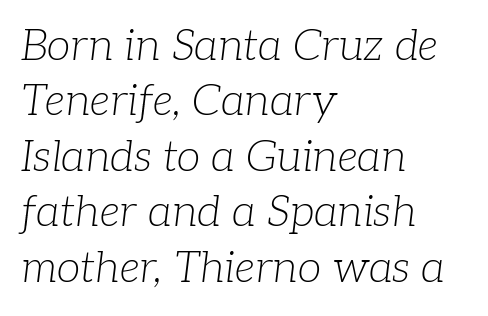
Q: Is the text bold? A: No.
Q: Is the text italic (slanted)? A: Yes, it leans right by about 7 degrees.
Q: Is the typeface a serif or a sans-serif typeface? A: Serif.
Q: Is the text underlined? A: No.
Q: How is the paragraph aligned? A: Left-aligned.
Q: Is the spacing between letters normal or unusually wide? A: Normal.
Q: Is the spacing between lines tight, normal or loose? A: Normal.
Q: Width (condensed, normal, or wide)? A: Normal.
Q: Stroke contrast? A: Low.
Q: x-height? A: Medium.
Q: Monospaced? A: No.
